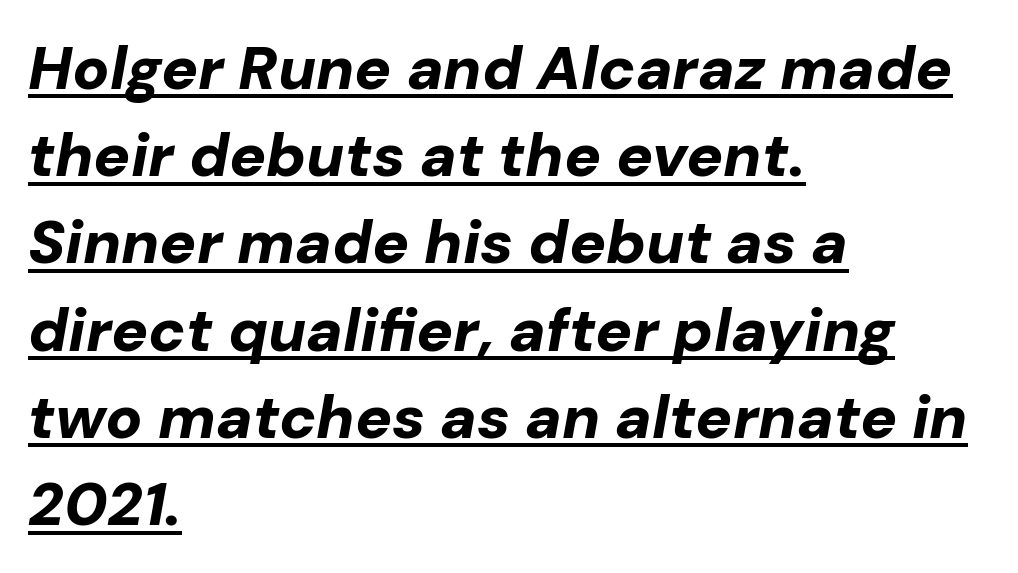
The lettering is marked with a stroke running underneath it. This is oblique type, the kind used for emphasis or titles. The paragraph has a hard left edge and a soft right edge. Compared with typical paragraphs, the rows here are spaced about the same. Strong, thick strokes mark this as bold type.
